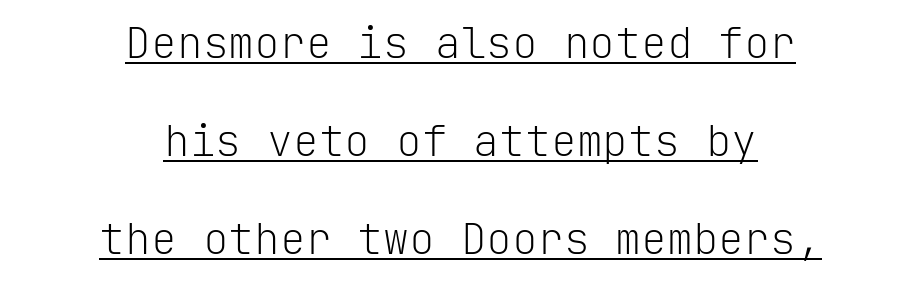
{"serif": "no", "italic": "no", "bold": "no", "weight": "light", "width": "normal", "stroke_contrast": "low", "x_height": "medium", "monospaced": "yes", "underline": "yes", "align": "center", "line_spacing": "loose", "line_spacing_ratio": 2.28, "letter_spacing": "normal", "letter_spacing_em": 0.0, "glyph_px": 43}
